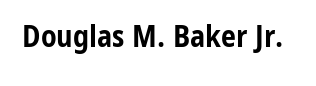
Look at the stroke-to-counter ratio: heavy, a bold. Tracking value appears to be zero — textbook default spacing. Observe the absence of serifs on each vertical stroke in this sample. Proportional: the letters do not fall into vertical columns.
